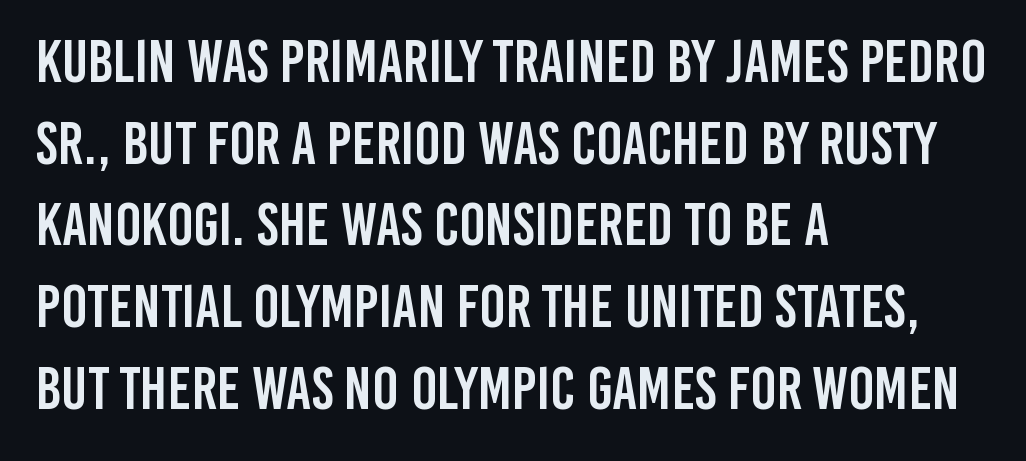
The image shows 61 px condensed sans-serif type, upright; set left-aligned, normal line spacing (1.34x), normal letter spacing, not underlined; low stroke contrast and a large x-height.
